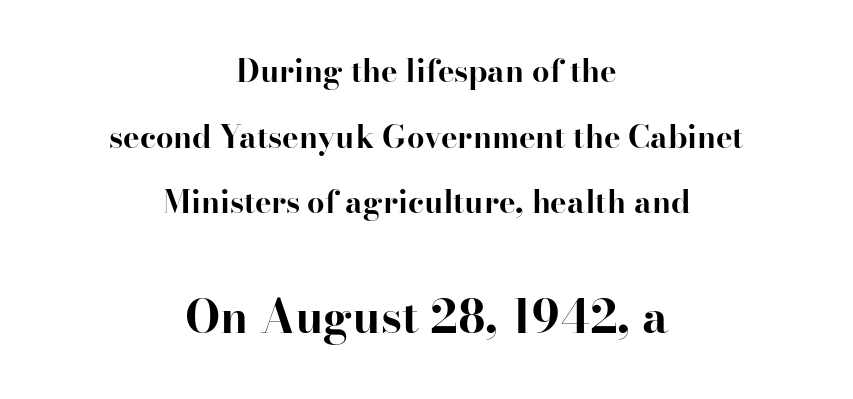
{"serif": "yes", "italic": "no", "bold": "yes", "weight": "bold", "width": "normal", "stroke_contrast": "high", "x_height": "small", "monospaced": "no", "underline": "no", "align": "center", "line_spacing": "loose", "line_spacing_ratio": 2.12, "letter_spacing": "normal", "letter_spacing_em": 0.0, "larger_block": "second", "size_ratio": 1.48, "glyph_px": 46}
